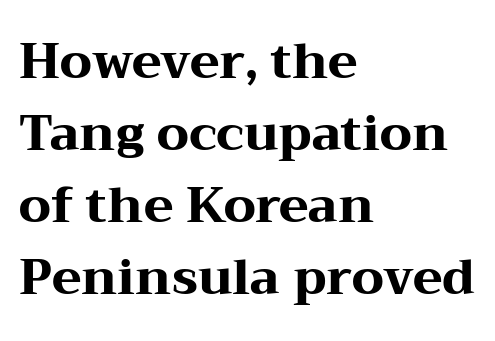
Q: Is the text bold? A: Yes.
Q: Is the text italic (slanted)? A: No, it is upright.
Q: Is the typeface a serif or a sans-serif typeface? A: Serif.
Q: Is the text underlined? A: No.
Q: How is the paragraph aligned? A: Left-aligned.
Q: Is the spacing between letters normal or unusually wide? A: Normal.
Q: Is the spacing between lines tight, normal or loose? A: Normal.
Q: Width (condensed, normal, or wide)? A: Wide.
Q: Stroke contrast? A: Medium.
Q: x-height? A: Medium.
Q: Monospaced? A: No.
